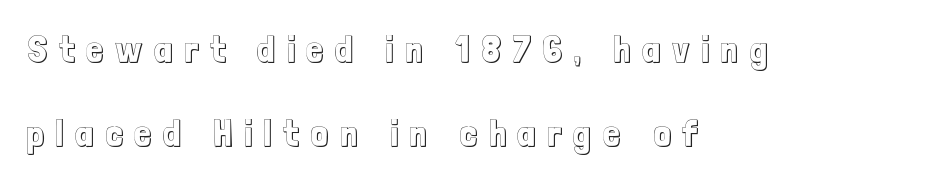
Q: Is the text italic (slanted)? A: No, it is upright.
Q: Is the text underlined? A: No.
Q: How is the paragraph aligned? A: Left-aligned.
Q: Is the spacing between letters normal or unusually wide? A: Unusually wide.
Q: Is the spacing between lines tight, normal or loose? A: Loose.
Q: Width (condensed, normal, or wide)? A: Condensed.
Q: x-height? A: Medium.
Q: Monospaced? A: No.
